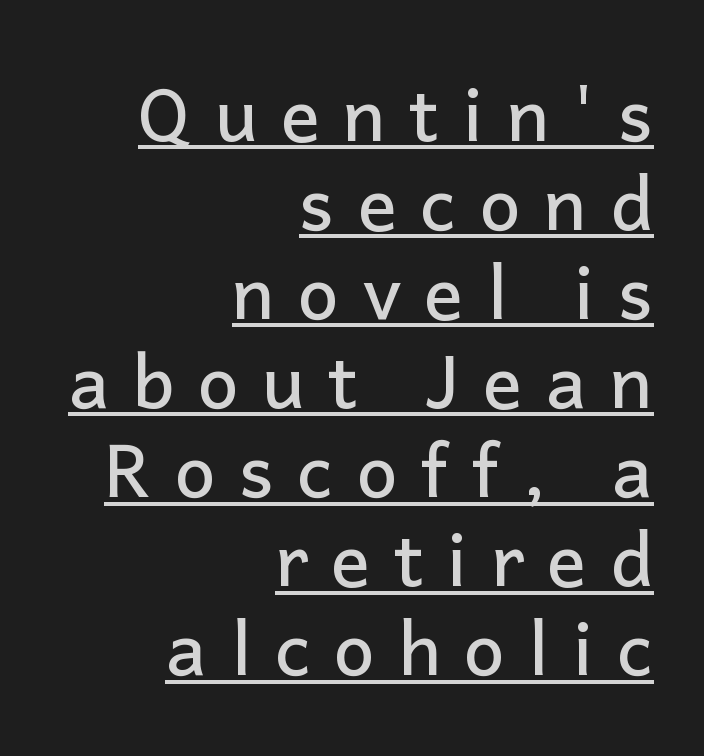
{"serif": "no", "italic": "no", "width": "normal", "stroke_contrast": "low", "x_height": "medium", "monospaced": "no", "underline": "yes", "align": "right", "line_spacing_ratio": 1.22, "letter_spacing": "wide", "letter_spacing_em": 0.32, "glyph_px": 73}
